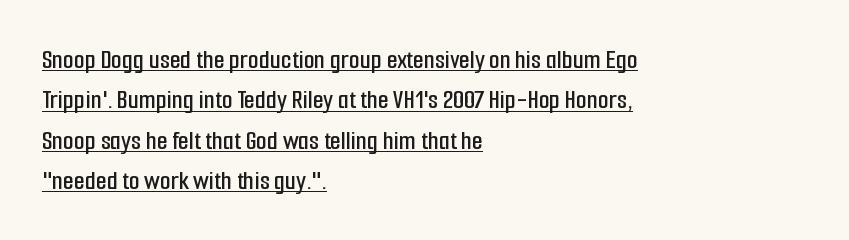
Underlining? Definitely there. A roman cut, with each character standing at attention. The rendering uses a moderate line-height, typical for paragraphs. Visually the block forms a straight wall on the left and a jagged coastline on the right. A sans-serif font was chosen for this passage.
